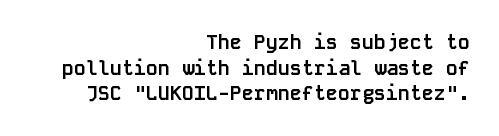
{"italic": "no", "bold": "yes", "underline": "no", "align": "right", "line_spacing": "normal", "line_spacing_ratio": 1.28, "letter_spacing": "normal", "letter_spacing_em": 0.0, "glyph_px": 20}
